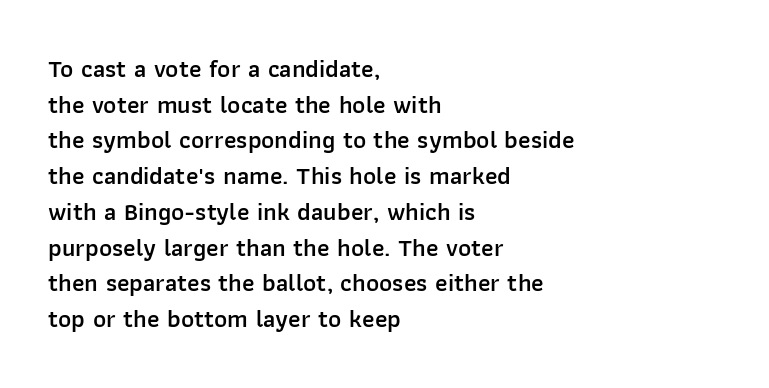
Q: Is the text bold? A: Semi-bold.
Q: Is the text italic (slanted)? A: No, it is upright.
Q: Is the text underlined? A: No.
Q: How is the paragraph aligned? A: Left-aligned.
Q: Is the spacing between letters normal or unusually wide? A: Normal.
Q: Is the spacing between lines tight, normal or loose? A: Normal.
